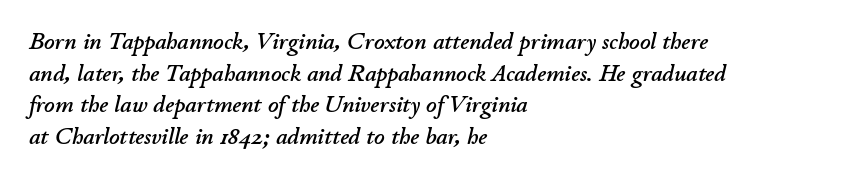
Q: Is the text italic (slanted)? A: Yes, it leans right by about 11 degrees.
Q: Is the text underlined? A: No.
Q: How is the paragraph aligned? A: Left-aligned.
Q: Is the spacing between letters normal or unusually wide? A: Normal.
Q: Is the spacing between lines tight, normal or loose? A: Normal.
